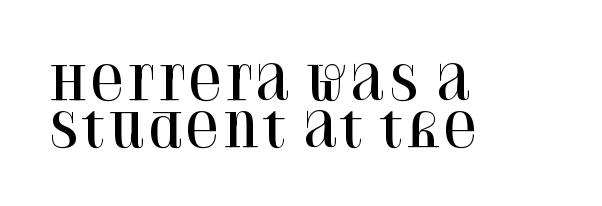
One-word summary of the alignment: left. The type sits square on the baseline with zero lean. This rendering leaves character spacing at its baseline value. Check where the strokes stop: tiny serifs finish them off.
